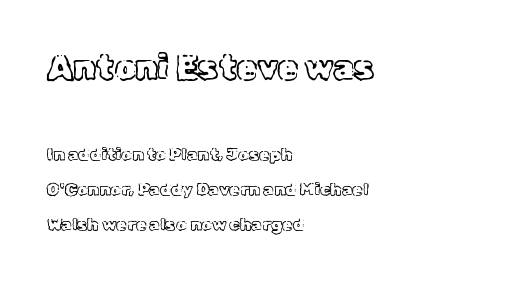
{"italic": "no", "width": "normal", "x_height": "medium", "monospaced": "no", "underline": "no", "align": "left", "line_spacing": "loose", "line_spacing_ratio": 2.05, "letter_spacing": "normal", "letter_spacing_em": 0.0, "larger_block": "first", "size_ratio": 2.0, "glyph_px": 34}
